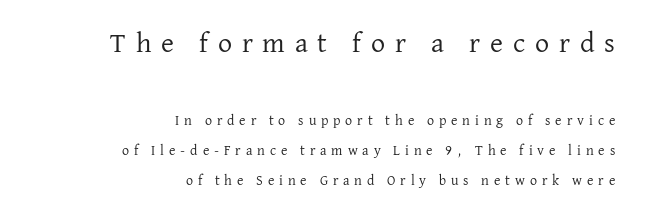
{"serif": "yes", "italic": "no", "bold": "no", "weight": "regular", "width": "normal", "stroke_contrast": "low", "x_height": "medium", "monospaced": "no", "underline": "no", "align": "right", "line_spacing": "loose", "line_spacing_ratio": 2.16, "letter_spacing": "wide", "letter_spacing_em": 0.35, "larger_block": "first", "size_ratio": 2.0, "glyph_px": 28}
